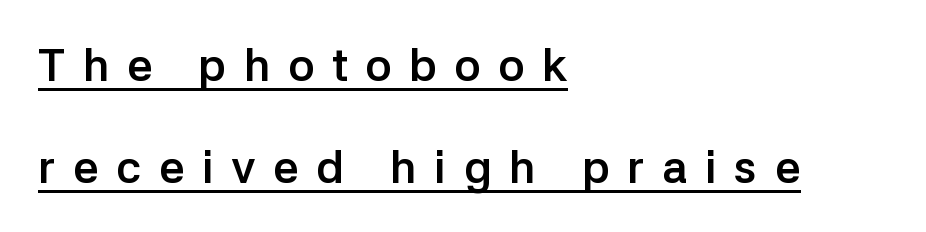
Q: Is the text bold? A: Yes.
Q: Is the text italic (slanted)? A: No, it is upright.
Q: Is the typeface a serif or a sans-serif typeface? A: Sans-serif.
Q: Is the text underlined? A: Yes.
Q: How is the paragraph aligned? A: Left-aligned.
Q: Is the spacing between letters normal or unusually wide? A: Unusually wide.
Q: Is the spacing between lines tight, normal or loose? A: Loose.
Q: Width (condensed, normal, or wide)? A: Normal.
Q: Stroke contrast? A: Low.
Q: x-height? A: Medium.
Q: Monospaced? A: No.
